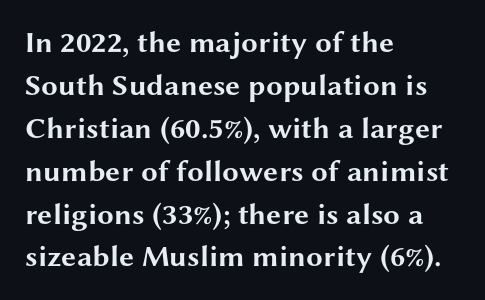
Q: Is the text bold? A: Yes.
Q: Is the text italic (slanted)? A: No, it is upright.
Q: Is the typeface a serif or a sans-serif typeface? A: Sans-serif.
Q: Is the text underlined? A: No.
Q: How is the paragraph aligned? A: Left-aligned.
Q: Is the spacing between letters normal or unusually wide? A: Normal.
Q: Is the spacing between lines tight, normal or loose? A: Normal.
Q: Width (condensed, normal, or wide)? A: Wide.
Q: Stroke contrast? A: Medium.
Q: x-height? A: Medium.
Q: Monospaced? A: No.
